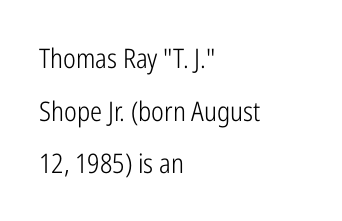
The image shows 27 px text type, upright; set left-aligned, loose line spacing (1.95x), normal letter spacing, not underlined.
